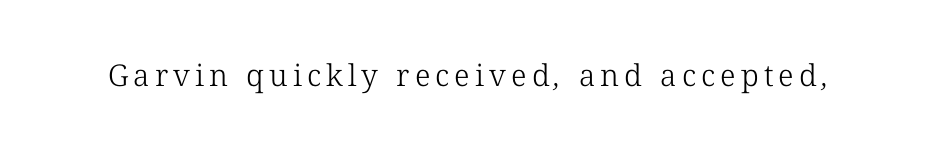
The weight would be labelled regular, book, light, or lighter still. These lines are rendered in a variable-pitch font. Serifs: yes, visible at the terminals of the letterforms. Each row of text sits above clean, open space.
